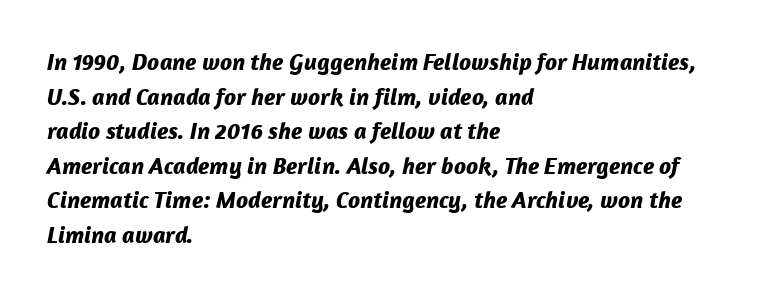
Q: Is the text bold? A: Yes.
Q: Is the text italic (slanted)? A: Yes, it leans right by about 12 degrees.
Q: Is the text underlined? A: No.
Q: How is the paragraph aligned? A: Left-aligned.
Q: Is the spacing between letters normal or unusually wide? A: Normal.
Q: Is the spacing between lines tight, normal or loose? A: Normal.
